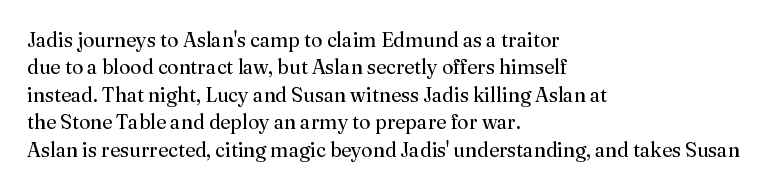
The image shows 20 px text type, upright; set left-aligned, normal line spacing (1.37x), normal letter spacing, not underlined.
